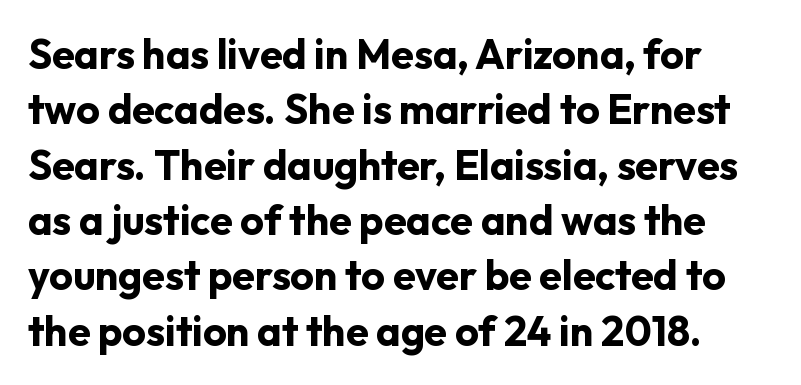
These lines keep a tight, regular rhythm from letter to letter. When letters stand straight like this, we call the style roman or upright. The space directly below the letters is spotless. The letters are bold, with thick, heavy strokes. The lines sit at an ordinary, default distance from one another.
